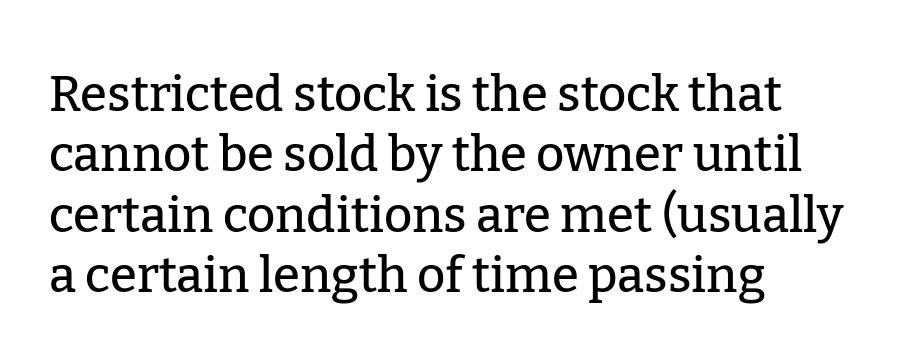
Q: Is the text italic (slanted)? A: No, it is upright.
Q: Is the typeface a serif or a sans-serif typeface? A: Serif.
Q: Is the text underlined? A: No.
Q: How is the paragraph aligned? A: Left-aligned.
Q: Is the spacing between letters normal or unusually wide? A: Normal.
Q: Width (condensed, normal, or wide)? A: Normal.
Q: Stroke contrast? A: Low.
Q: x-height? A: Medium.
Q: Monospaced? A: No.
